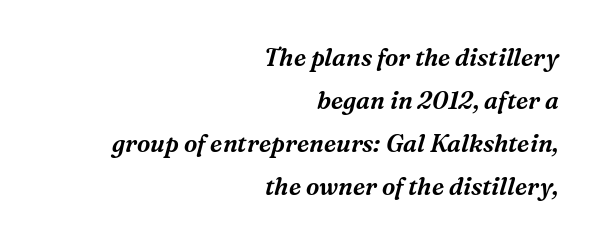
Q: Is the text italic (slanted)? A: Yes, it leans right by about 16 degrees.
Q: Is the text underlined? A: No.
Q: How is the paragraph aligned? A: Right-aligned.
Q: Is the spacing between letters normal or unusually wide? A: Normal.
